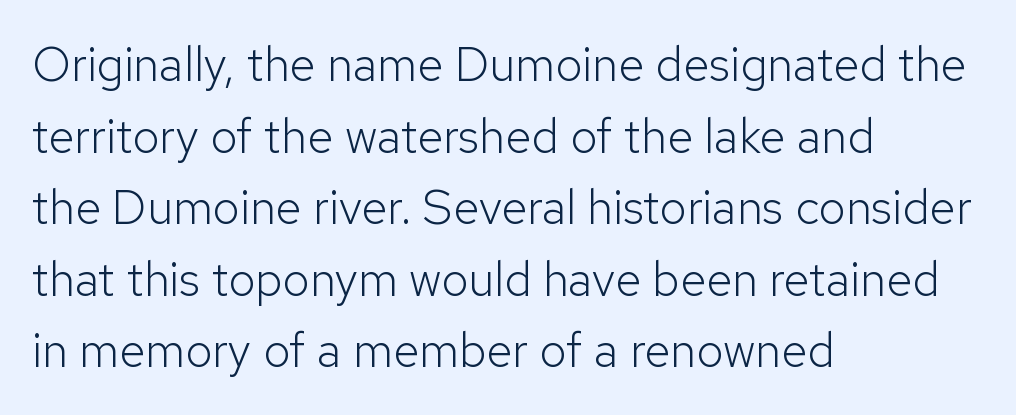
{"serif": "no", "italic": "no", "bold": "no", "weight": "light", "width": "normal", "stroke_contrast": "low", "x_height": "medium", "monospaced": "no", "underline": "no", "align": "left", "line_spacing": "normal", "line_spacing_ratio": 1.49, "letter_spacing": "normal", "letter_spacing_em": 0.0, "glyph_px": 48}
